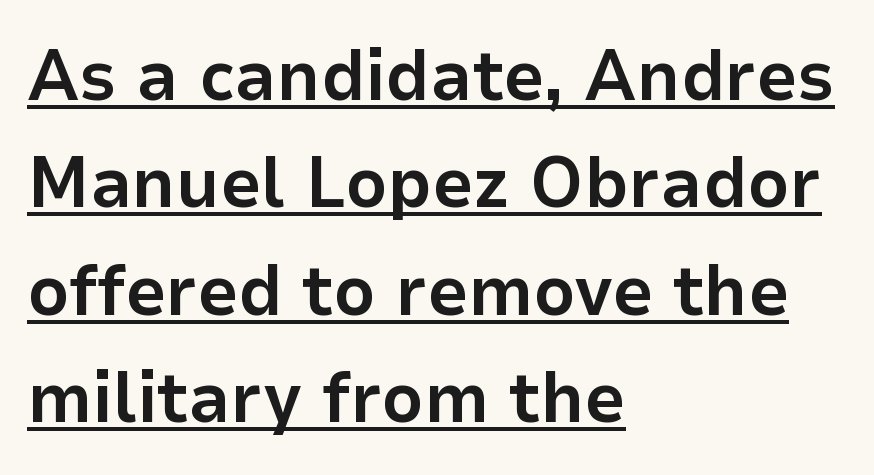
The image shows 72 px bold sans-serif type, upright; set left-aligned, normal line spacing (1.49x), normal letter spacing, underlined; low stroke contrast and a medium x-height.
